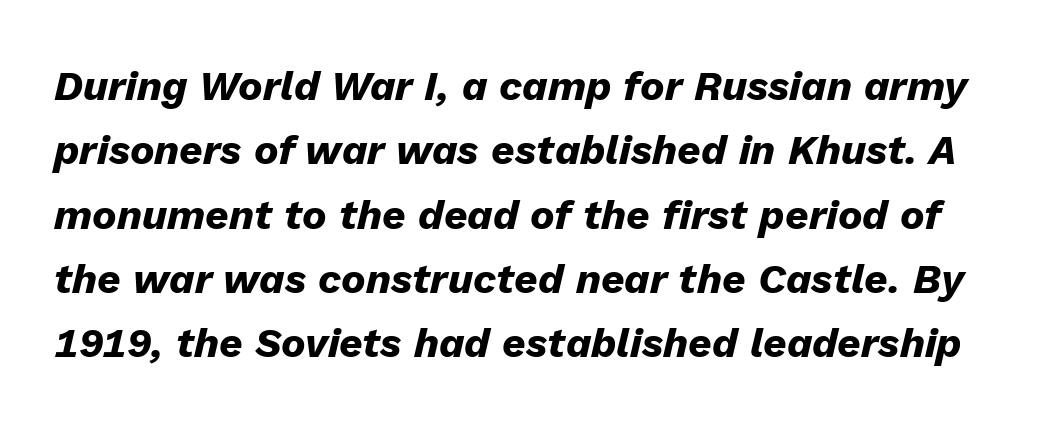
The characters look thick and weighty, a clear bold. Any mark beneath the type? The region is blank. Glyph-to-glyph distance matches everyday printed text. Spacing verdict: proportional, widths tailored to each character.
